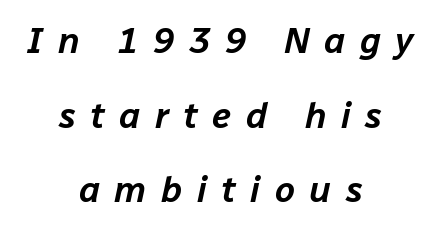
{"italic": "yes", "lean": "right", "slant_degrees": 12, "width": "normal", "stroke_contrast": "low", "x_height": "medium", "monospaced": "no", "underline": "no", "align": "center", "line_spacing": "loose", "line_spacing_ratio": 2.07, "letter_spacing": "wide", "letter_spacing_em": 0.4, "glyph_px": 36}
